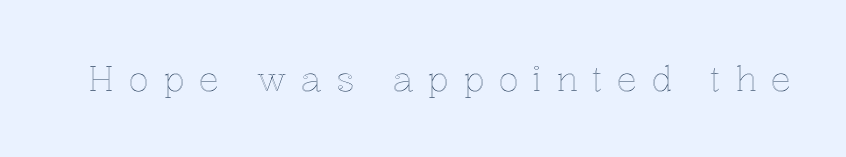
The image shows 34 px text type, upright; set unusually wide letter spacing (+0.41 em), not underlined; a medium x-height.
